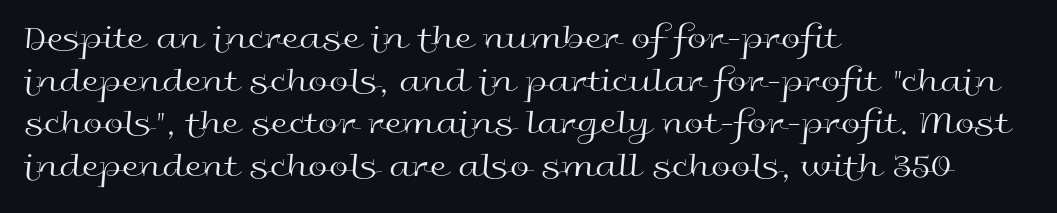
The image shows 35 px regular-weight, wide sans-serif type, upright; set left-aligned, line spacing 1.22x, normal letter spacing, not underlined; a medium x-height.
